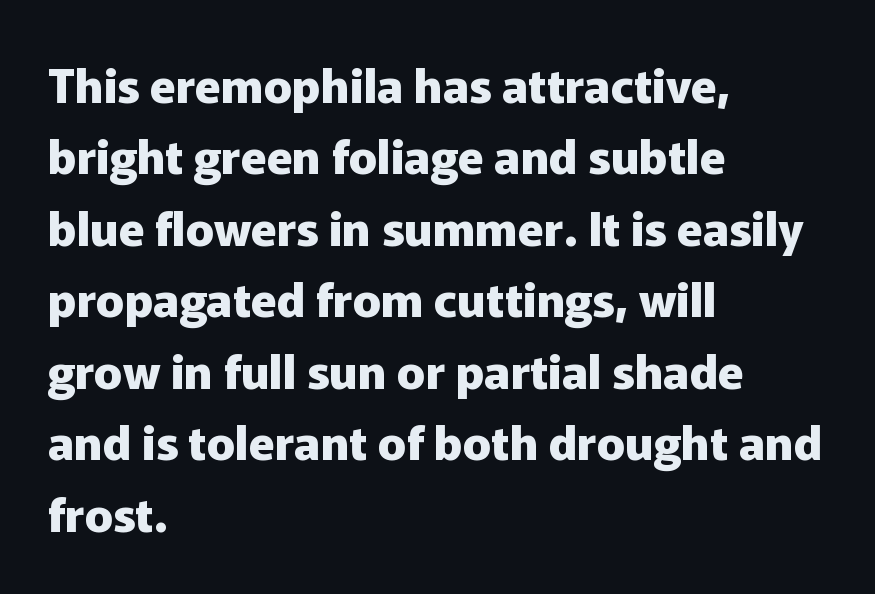
{"serif": "no", "italic": "no", "bold": "yes", "weight": "heavy", "width": "normal", "stroke_contrast": "low", "x_height": "medium", "monospaced": "no", "underline": "no", "align": "left", "line_spacing": "normal", "line_spacing_ratio": 1.52, "letter_spacing": "normal", "letter_spacing_em": 0.0, "glyph_px": 47}
